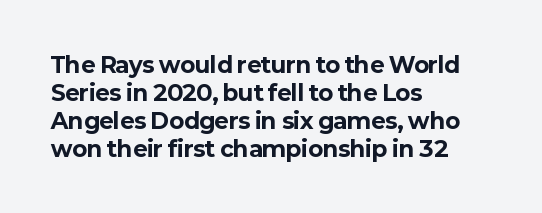
{"italic": "no", "bold": "yes", "underline": "no", "align": "left", "line_spacing": "normal", "line_spacing_ratio": 1.27, "letter_spacing": "normal", "letter_spacing_em": 0.0, "glyph_px": 22}
